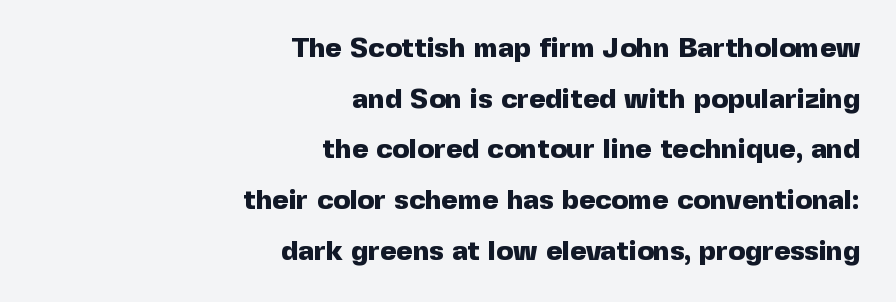
Any mark beneath the type? The region is blank. The lines are quadded right. The axis of the letterforms is exactly vertical. The horizontal fit of the characters is conventional and even. Its strokes are broad and dark, the hallmark of bold type.
